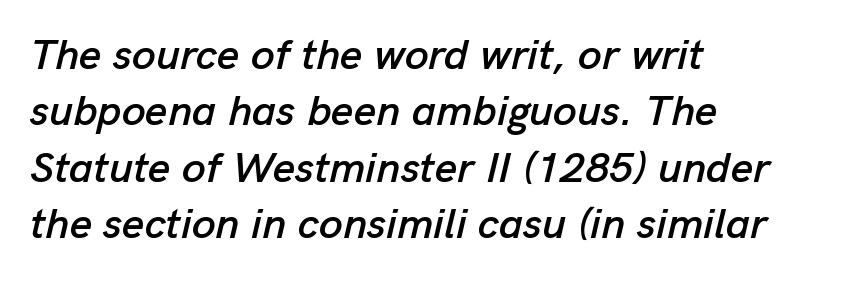
Q: Is the text italic (slanted)? A: Yes, it leans right by about 13 degrees.
Q: Is the text underlined? A: No.
Q: How is the paragraph aligned? A: Left-aligned.
Q: Is the spacing between letters normal or unusually wide? A: Normal.
Q: Is the spacing between lines tight, normal or loose? A: Normal.
Q: Width (condensed, normal, or wide)? A: Normal.
Q: Stroke contrast? A: Low.
Q: x-height? A: Medium.
Q: Monospaced? A: No.
